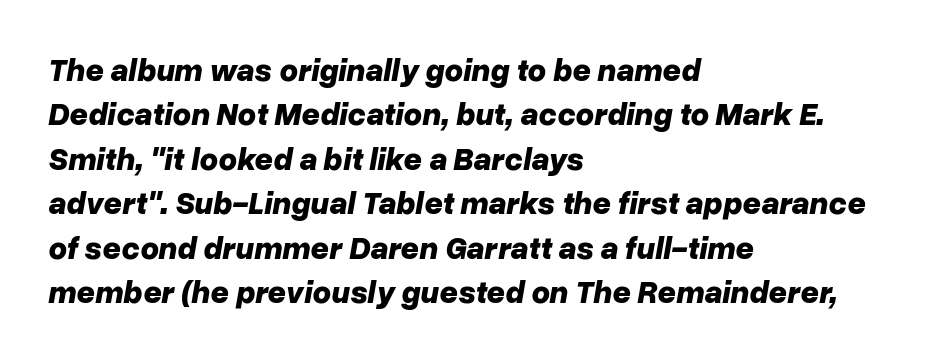
Q: Is the text bold? A: Yes.
Q: Is the text italic (slanted)? A: Yes, it leans right by about 10 degrees.
Q: Is the text underlined? A: No.
Q: How is the paragraph aligned? A: Left-aligned.
Q: Is the spacing between letters normal or unusually wide? A: Normal.
Q: Is the spacing between lines tight, normal or loose? A: Normal.
Q: Width (condensed, normal, or wide)? A: Normal.
Q: Stroke contrast? A: Low.
Q: x-height? A: Medium.
Q: Monospaced? A: No.
